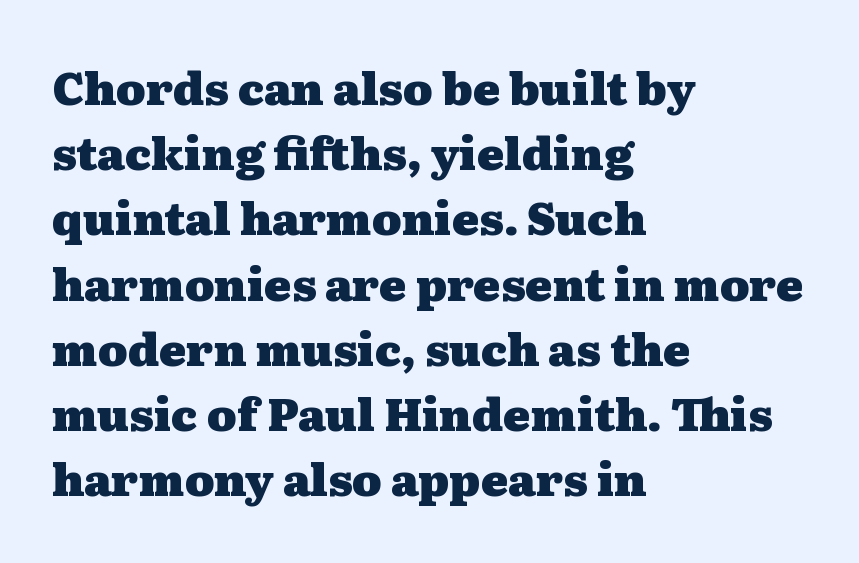
{"serif": "yes", "italic": "no", "bold": "yes", "weight": "heavy", "width": "wide", "stroke_contrast": "medium", "x_height": "medium", "monospaced": "no", "underline": "no", "align": "left", "line_spacing": "normal", "line_spacing_ratio": 1.45, "letter_spacing": "normal", "letter_spacing_em": 0.0, "glyph_px": 45}
